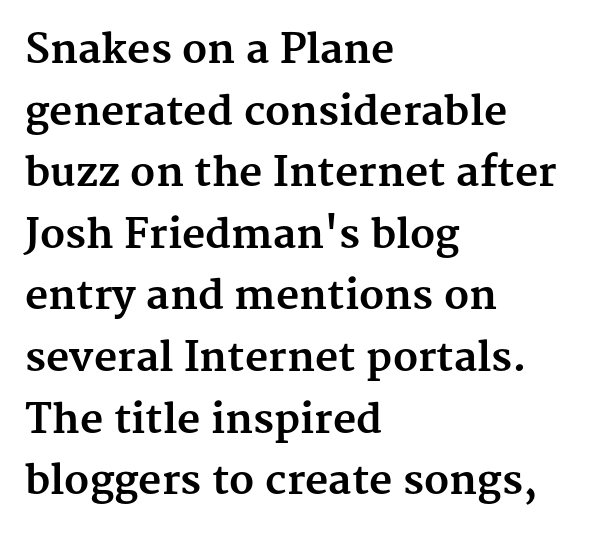
Leftover space on each line is placed entirely after the last word. Caption: standard tracking, unaltered. These lines were composed using upright roman letters. Heft: maximum for text — a bold.
